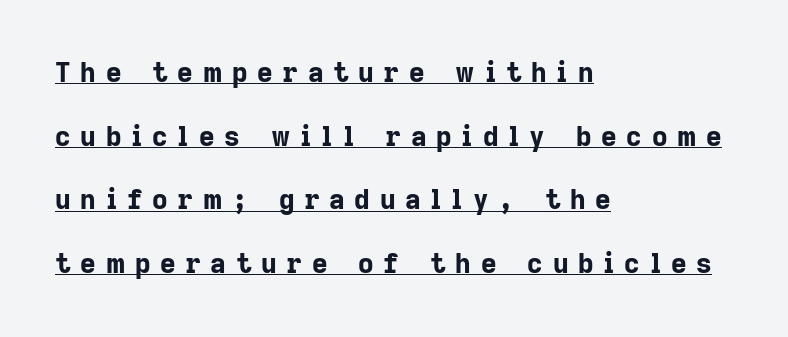
The specimen includes a rule beneath the text block's lines. Set as a true bold cut, around the 700 mark. Ordinary non-slanted type is in use. A classic flush-left, rag-right setting is used for this passage. Here the glyphs are tracked loosely, breaking word shapes into spaced letters. Notice the wide empty band between every row — that's loose leading.
